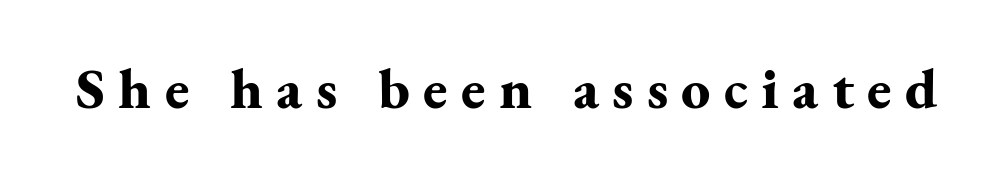
This rendering features lettering with no underline. The designer went with a serif here, giving each stem small feet. Do the letters lean? They stand straight. Spacing verdict: proportional, widths tailored to each character. Characters follow at a spacing far wider than the type designer built in.
